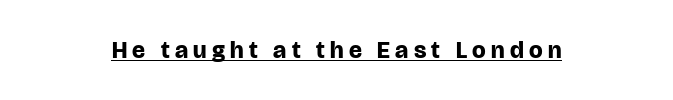
The image shows 24 px bold type, upright; set centered, unusually wide letter spacing (+0.22 em), underlined.
